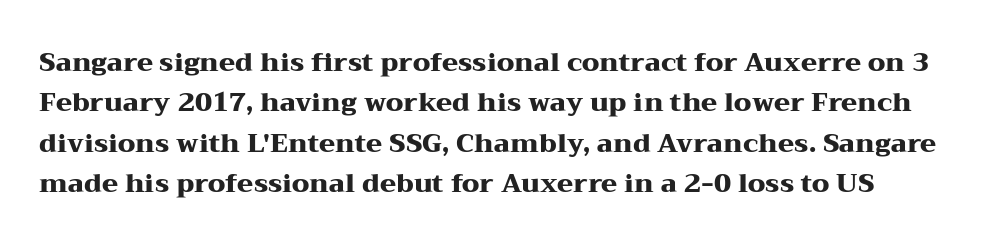
Q: Is the text bold? A: Yes.
Q: Is the text italic (slanted)? A: No, it is upright.
Q: Is the text underlined? A: No.
Q: Is the spacing between letters normal or unusually wide? A: Normal.
Q: Is the spacing between lines tight, normal or loose? A: Normal.
